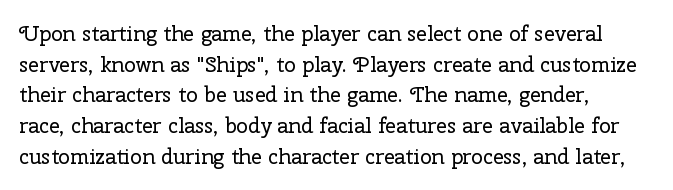
Q: Is the text bold? A: No.
Q: Is the text italic (slanted)? A: No, it is upright.
Q: Is the text underlined? A: No.
Q: How is the paragraph aligned? A: Left-aligned.
Q: Is the spacing between letters normal or unusually wide? A: Normal.
Q: Is the spacing between lines tight, normal or loose? A: Normal.
